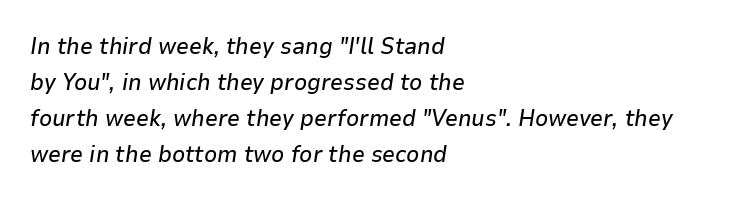
Any mark beneath the type? The region is blank. Italic? Definitely — the glyphs are oblique. Compared with typical body copy, the letter spacing here is the same. Honestly, the row spacing looks completely unremarkable. Line starts are locked; line ends wander.
